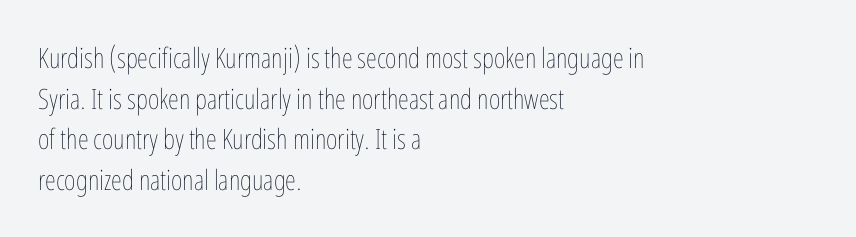
A light-to-regular cut is what we see here. The space directly below the letters is spotless. The rendering uses a moderate line-height, typical for paragraphs. The setting favours the left margin, as ordinary paragraphs usually do.
